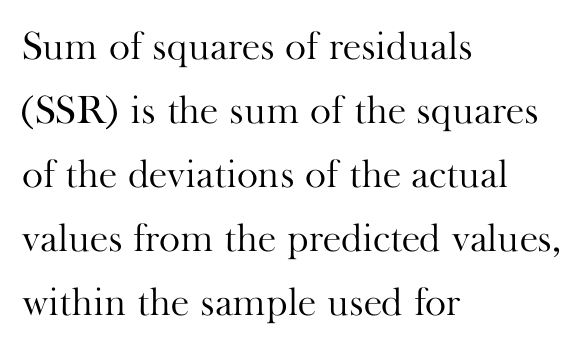
Q: Is the text bold? A: No.
Q: Is the text italic (slanted)? A: No, it is upright.
Q: Is the typeface a serif or a sans-serif typeface? A: Serif.
Q: Is the text underlined? A: No.
Q: How is the paragraph aligned? A: Left-aligned.
Q: Is the spacing between letters normal or unusually wide? A: Normal.
Q: Is the spacing between lines tight, normal or loose? A: Normal.
Q: Width (condensed, normal, or wide)? A: Normal.
Q: Stroke contrast? A: High.
Q: x-height? A: Small.
Q: Monospaced? A: No.
